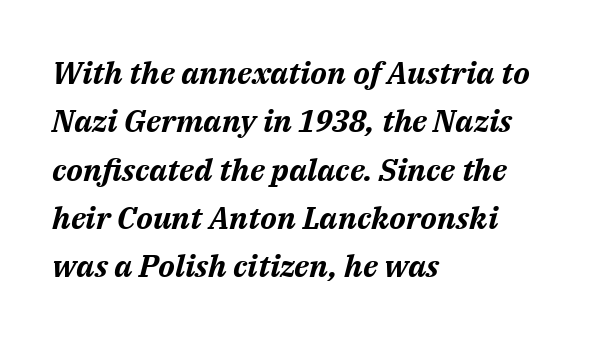
Q: Is the text bold? A: Yes.
Q: Is the text italic (slanted)? A: Yes, it leans right by about 14 degrees.
Q: Is the text underlined? A: No.
Q: How is the paragraph aligned? A: Left-aligned.
Q: Is the spacing between letters normal or unusually wide? A: Normal.
Q: Is the spacing between lines tight, normal or loose? A: Normal.
Q: Width (condensed, normal, or wide)? A: Normal.
Q: Stroke contrast? A: Medium.
Q: x-height? A: Medium.
Q: Monospaced? A: No.
